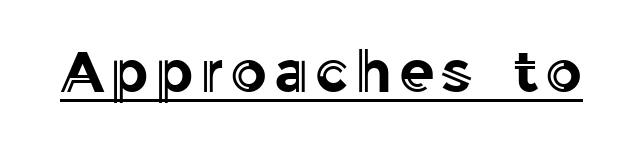
The image shows 58 px text type, upright; set underlined; a medium x-height.
